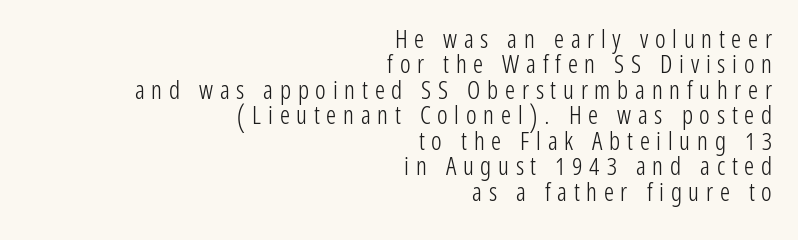
Leading: reduced. The glyphs are unaccompanied by any horizontal stroke below them. Horizontal alignment here is rightward, an uncommon choice for prose. Stem width sits at or under what a default text font uses.
